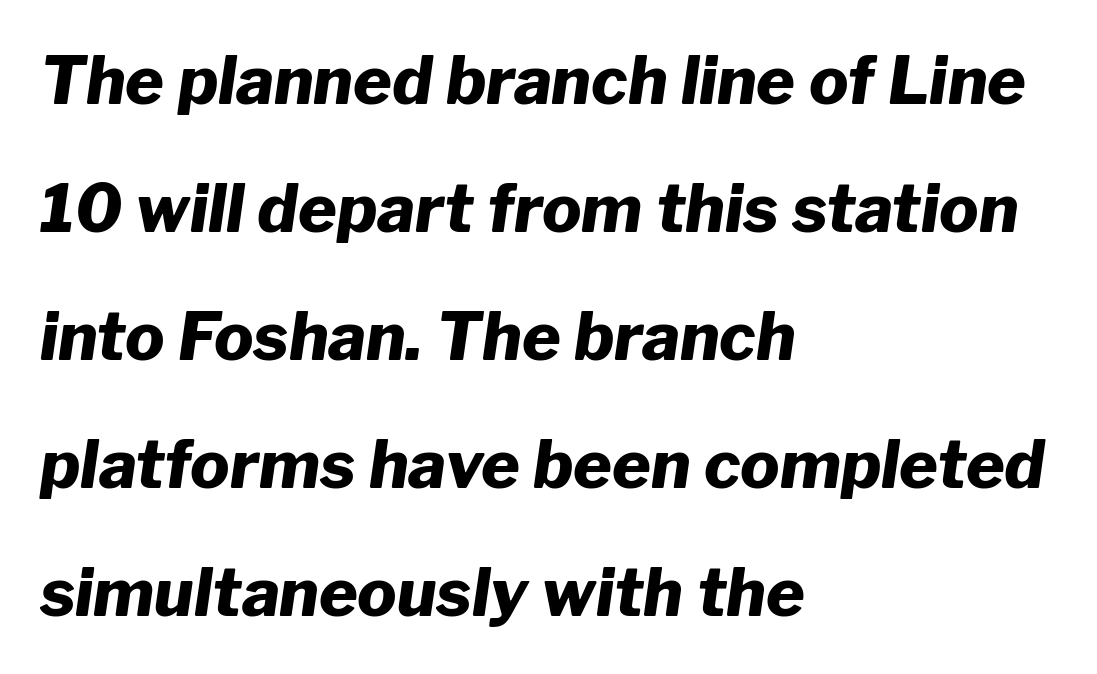
Loosely led — the rows are spread out. The passage is arranged the way most books set body copy — flush left. Lines of text with bare space underneath. This is oblique type, the kind used for emphasis or titles.
